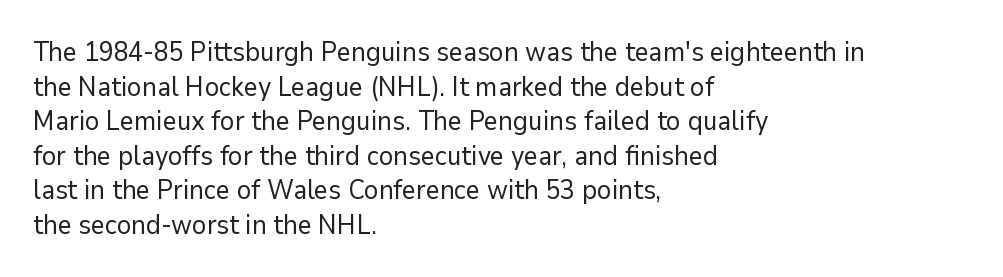
Q: Is the text bold? A: No.
Q: Is the text italic (slanted)? A: No, it is upright.
Q: Is the text underlined? A: No.
Q: How is the paragraph aligned? A: Left-aligned.
Q: Is the spacing between letters normal or unusually wide? A: Normal.
Q: Is the spacing between lines tight, normal or loose? A: Normal.
